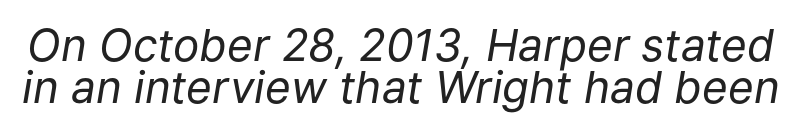
Q: Is the text bold? A: No.
Q: Is the text italic (slanted)? A: Yes, it leans right by about 9 degrees.
Q: Is the text underlined? A: No.
Q: Is the spacing between letters normal or unusually wide? A: Normal.
Q: Is the spacing between lines tight, normal or loose? A: Tight.
Q: Width (condensed, normal, or wide)? A: Normal.
Q: Stroke contrast? A: Low.
Q: x-height? A: Medium.
Q: Monospaced? A: No.
